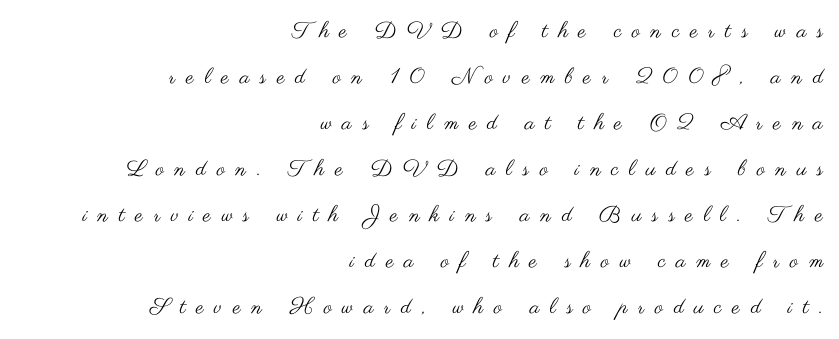
{"bold": "no", "underline": "no", "align": "right", "line_spacing": "loose", "line_spacing_ratio": 2.09, "letter_spacing": "wide", "letter_spacing_em": 0.48, "glyph_px": 22}
